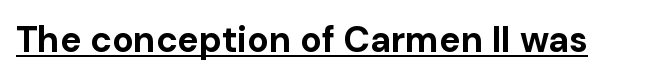
Q: Is the text bold? A: Yes.
Q: Is the text italic (slanted)? A: No, it is upright.
Q: Is the typeface a serif or a sans-serif typeface? A: Sans-serif.
Q: Is the text underlined? A: Yes.
Q: Is the spacing between letters normal or unusually wide? A: Normal.
Q: Width (condensed, normal, or wide)? A: Normal.
Q: Stroke contrast? A: Low.
Q: x-height? A: Medium.
Q: Monospaced? A: No.
